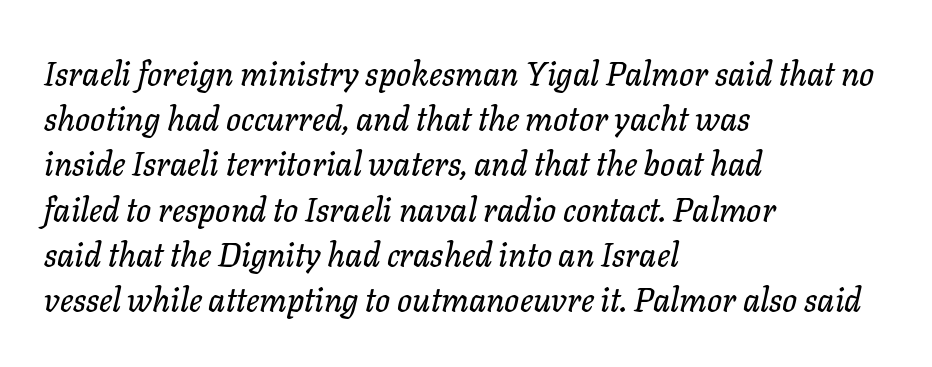
No extra tracking has been applied to these lines. Horizontal alignment here is leftward, the default for most running prose. Unmarked baselines from the first word to the last. The rendering uses natural spacing where letterforms have individual widths. Horizontal bands of white between lines are of average thickness. Compared with ordinary roman type, these characters are visibly tilted.
